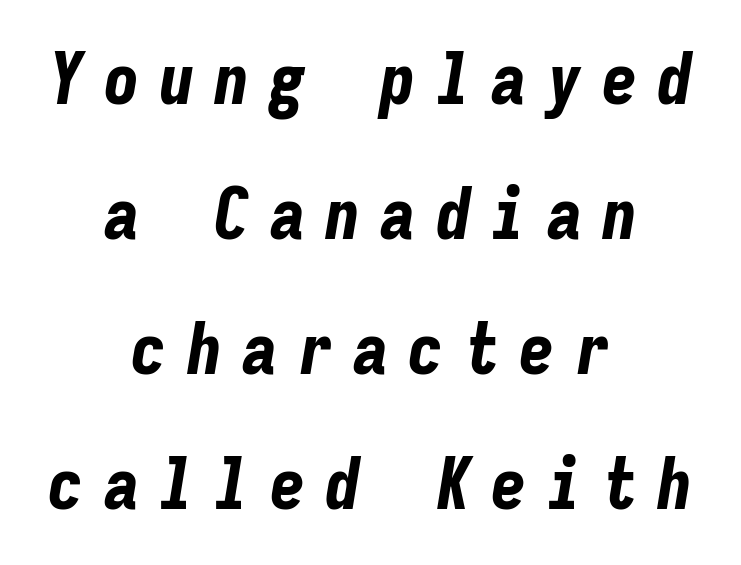
{"italic": "yes", "lean": "right", "slant_degrees": 9, "bold": "yes", "weight": "bold", "width": "condensed", "stroke_contrast": "low", "x_height": "medium", "monospaced": "yes", "underline": "no", "align": "center", "line_spacing": "loose", "line_spacing_ratio": 1.9, "letter_spacing": "wide", "letter_spacing_em": 0.28, "glyph_px": 71}
